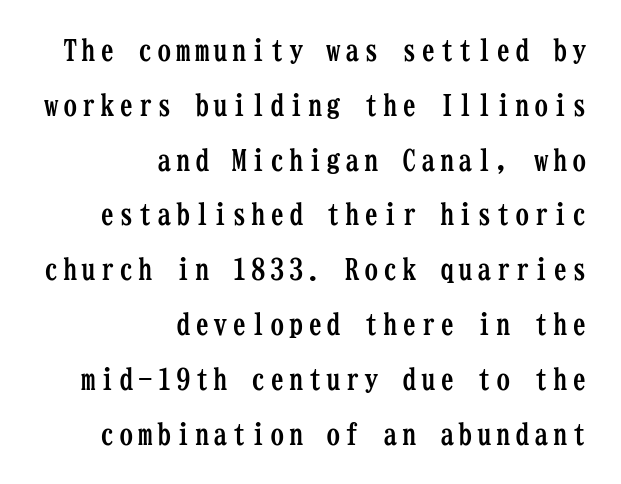
No italicization has been applied; the sample stays upright. Observe the serifs anchoring each vertical stroke in this sample. These lines are rendered in a fixed-pitch font. Weight: bold. Each line ends at the same right margin while the left side varies.
